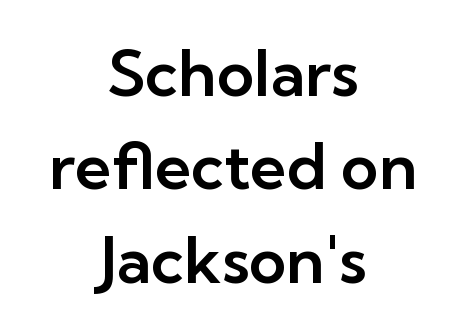
You could not count columns in this text — the font is proportionally spaced. Does extra space separate the letters? No, they use regular spacing. Italic: no, the glyphs are upright roman. These lines are composed in type without serifs. How would I describe the line gaps? Plain and ordinary. Layout note: lines centered.
